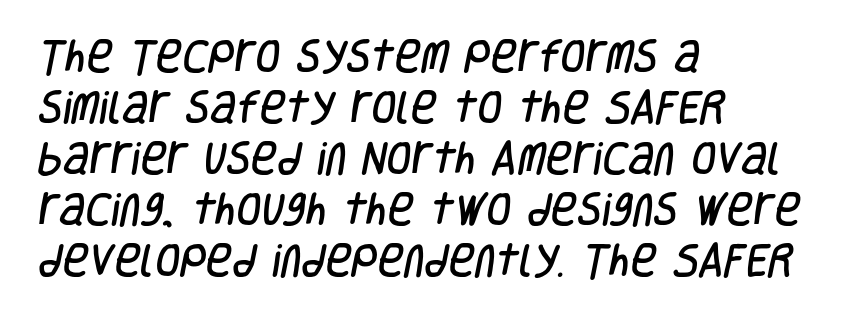
The image shows 36 px condensed sans-serif type; set left-aligned, normal line spacing (1.42x), normal letter spacing, not underlined; low stroke contrast and a large x-height.
